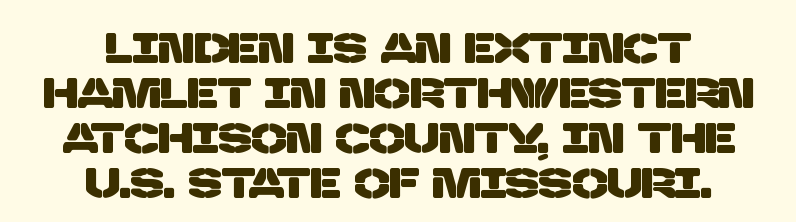
The image shows 42 px sans-serif type; set centered, tight line spacing (1.07x), normal letter spacing, not underlined; low stroke contrast and a large x-height.
